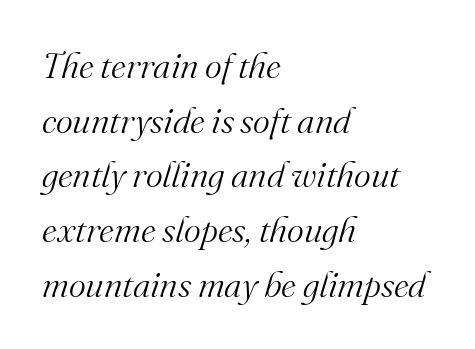
{"serif": "yes", "italic": "yes", "lean": "right", "slant_degrees": 16, "bold": "no", "weight": "light", "width": "normal", "stroke_contrast": "medium", "x_height": "small", "monospaced": "no", "underline": "no", "align": "left", "line_spacing": "normal", "line_spacing_ratio": 1.52, "letter_spacing": "normal", "letter_spacing_em": 0.0, "glyph_px": 36}
